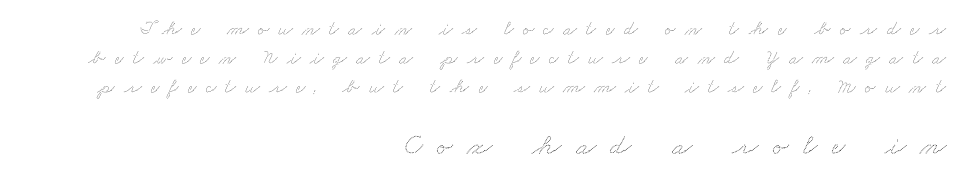
The paragraph has a hard right edge and a soft left edge. The rendering uses natural spacing where letterforms have individual widths. Type without underlining. What stands out about the letter spacing? Its width — letters are far apart.
